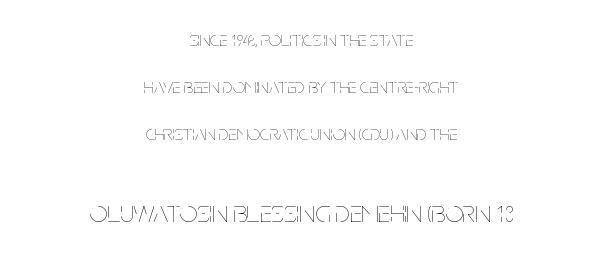
The image shows 31 px thin, condensed type, upright; set centered, loose line spacing (2.25x), normal letter spacing, not underlined; the second (bottom) block is 1.48x larger; low stroke contrast and a large x-height.
